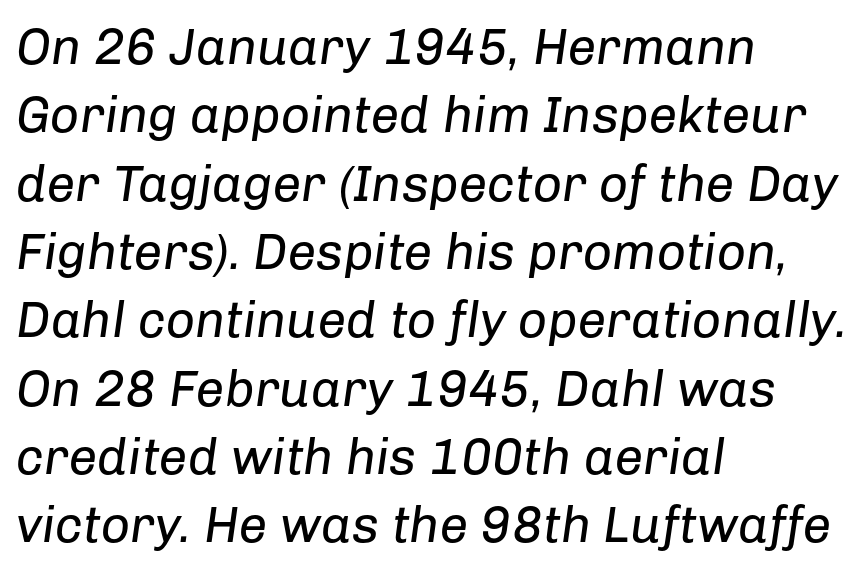
Q: Is the text bold? A: No.
Q: Is the text italic (slanted)? A: Yes, it leans right by about 8 degrees.
Q: Is the text underlined? A: No.
Q: How is the paragraph aligned? A: Left-aligned.
Q: Is the spacing between letters normal or unusually wide? A: Normal.
Q: Is the spacing between lines tight, normal or loose? A: Normal.
Q: Width (condensed, normal, or wide)? A: Normal.
Q: Stroke contrast? A: Low.
Q: x-height? A: Medium.
Q: Monospaced? A: No.
